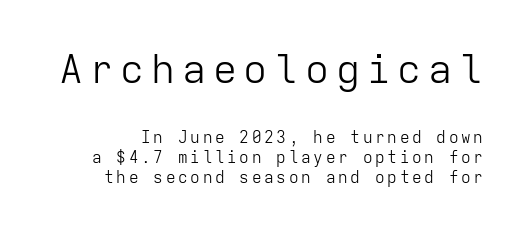
{"serif": "no", "italic": "no", "bold": "no", "weight": "light", "width": "normal", "stroke_contrast": "low", "x_height": "medium", "monospaced": "yes", "underline": "no", "line_spacing": "normal", "line_spacing_ratio": 1.27, "larger_block": "first", "size_ratio": 2.5, "glyph_px": 40}
